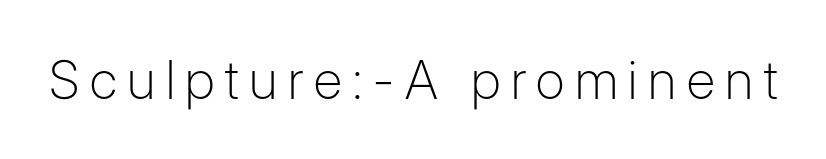
Q: Is the text bold? A: No.
Q: Is the text italic (slanted)? A: No, it is upright.
Q: Is the typeface a serif or a sans-serif typeface? A: Sans-serif.
Q: Is the text underlined? A: No.
Q: Is the spacing between letters normal or unusually wide? A: Unusually wide.
Q: Width (condensed, normal, or wide)? A: Normal.
Q: Stroke contrast? A: Low.
Q: x-height? A: Medium.
Q: Monospaced? A: No.
